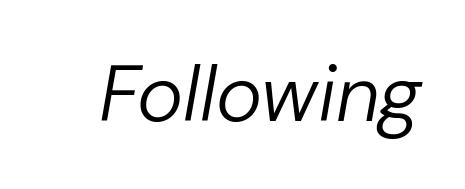
Varying glyph widths throughout — classic text-font behaviour. The glyphs are unaccompanied by any horizontal stroke below them. It's the slanting kind of type. The weight tops out at a normal text grade. Nothing unusual about the tracking: characters are spaced as the font intends.
